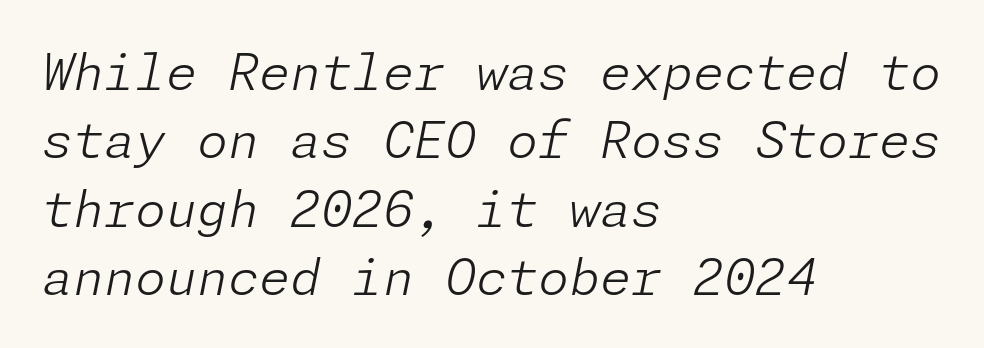
You can tell it's italic because the verticals aren't actually vertical. Does extra space separate the letters? No, they use regular spacing. Compared with a centered layout, this one pins lines to the left instead. Vertical stems look standard width or narrower in stroke.
